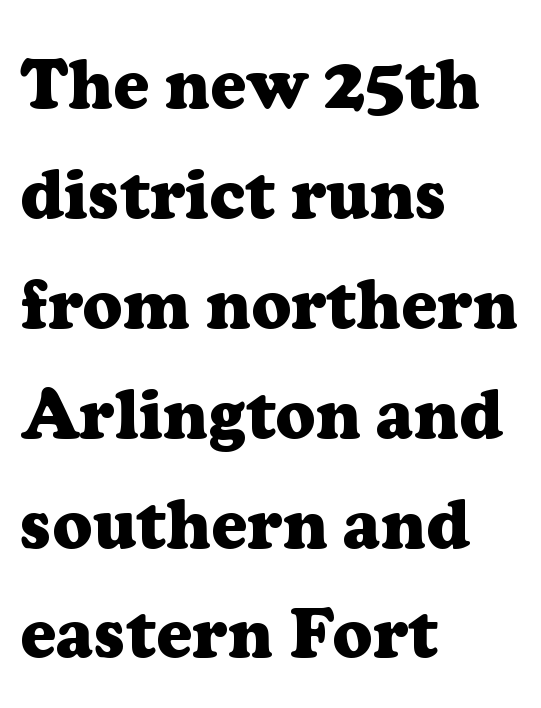
To sum up the face: it has serifs. Honestly, the row spacing looks completely unremarkable. Ascenders rise straight up at ninety degrees. Characters follow at the spacing the type designer built in. Layout note: lines flush left.
